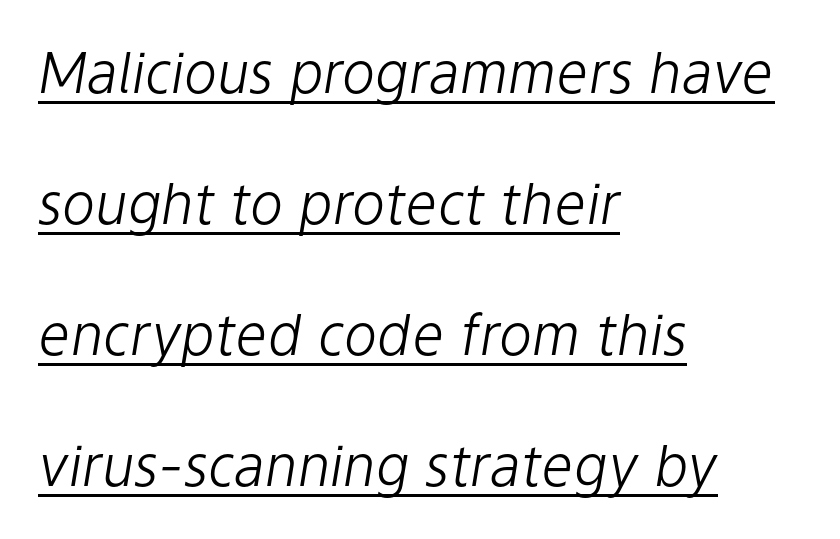
Q: Is the text bold? A: No.
Q: Is the text italic (slanted)? A: Yes, it leans right by about 9 degrees.
Q: Is the text underlined? A: Yes.
Q: How is the paragraph aligned? A: Left-aligned.
Q: Is the spacing between letters normal or unusually wide? A: Normal.
Q: Is the spacing between lines tight, normal or loose? A: Loose.
Q: Width (condensed, normal, or wide)? A: Normal.
Q: Stroke contrast? A: Low.
Q: x-height? A: Medium.
Q: Monospaced? A: No.
